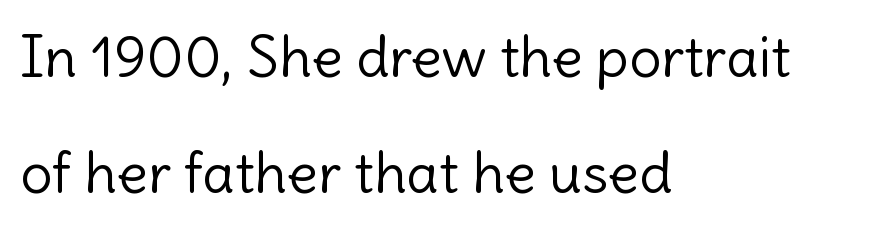
The string is rendered with underlining switched off. A roman cut, with each character standing at attention. Inter-character spacing is left at the font's built-in metrics. If you measured baseline to baseline, you'd find a long distance. One-word summary of the alignment: left.
